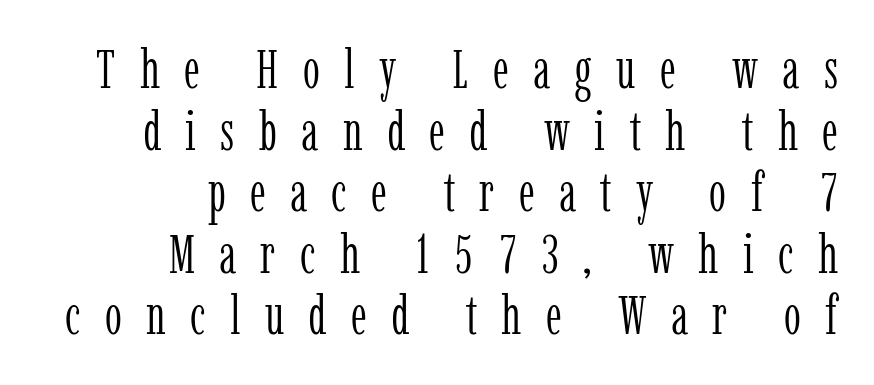
The image shows 54 px light, condensed serif type, upright; set right-aligned, tight line spacing (1.14x), unusually wide letter spacing (+0.45 em), not underlined; low stroke contrast and a medium x-height.
